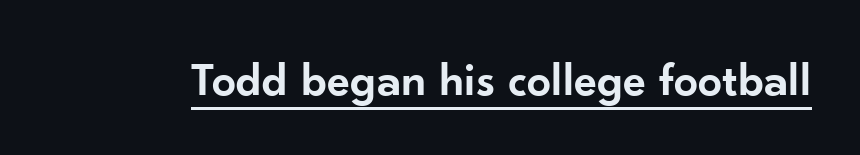
{"serif": "no", "italic": "no", "bold": "semi", "weight": "semibold", "width": "normal", "stroke_contrast": "low", "x_height": "small", "monospaced": "no", "underline": "yes", "letter_spacing": "normal", "letter_spacing_em": 0.0, "glyph_px": 48}
